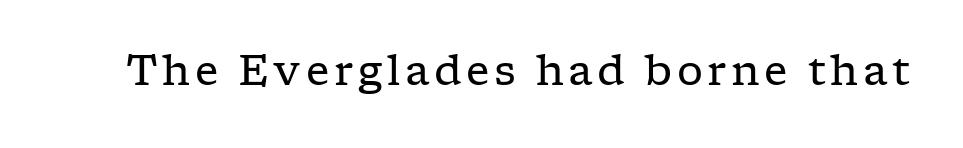
Q: Is the text bold? A: No.
Q: Is the text italic (slanted)? A: No, it is upright.
Q: Is the typeface a serif or a sans-serif typeface? A: Serif.
Q: Is the text underlined? A: No.
Q: Width (condensed, normal, or wide)? A: Wide.
Q: Stroke contrast? A: Low.
Q: x-height? A: Medium.
Q: Monospaced? A: No.
